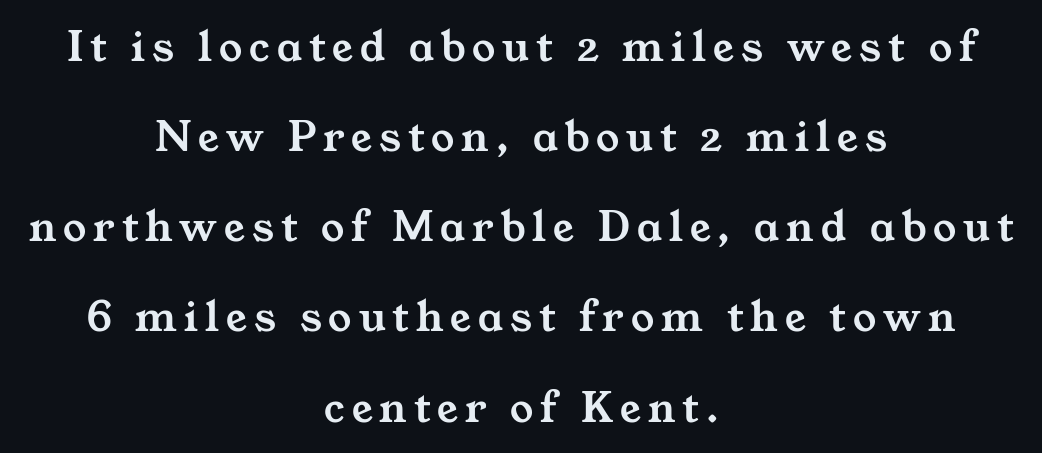
The lines are spread far apart with generous leading. Visually the block forms a symmetrical silhouette, jagged on both flanks. Does the type have serifs? Yes, each stem ends in a small foot. Is this a fixed-width face? No — the glyphs have proportional, varying widths. The specimen omits any rule beneath the text block's lines.
